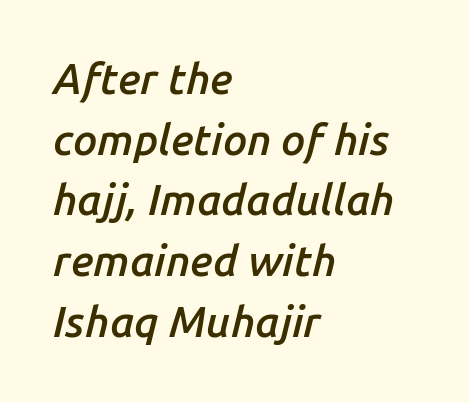
Words appear dense and cohesive because spacing is normal. The space between consecutive lines is moderate. Typesetter's note: demi weight, one step under bold. Descenders hang freely into open space. A typesetter would mark this as italic. Note the varied advance widths — an 'i' is clearly narrower than an 'm'.
